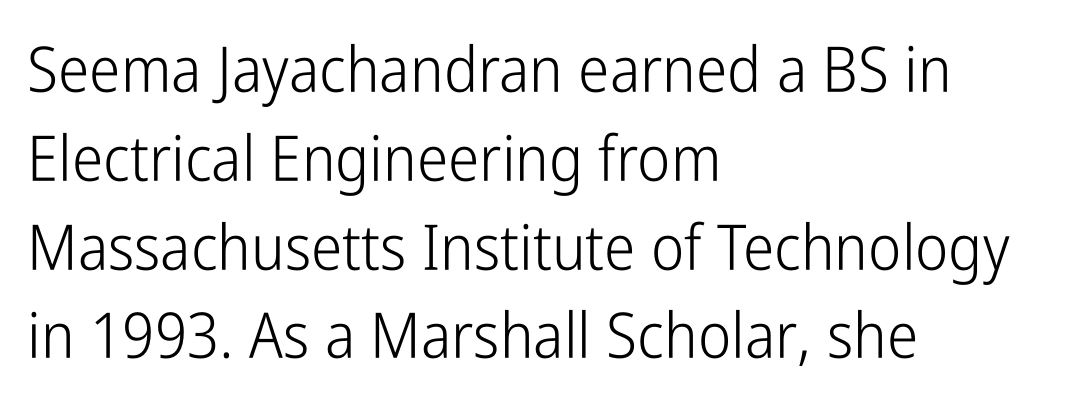
The image shows 63 px light, condensed sans-serif type, upright; set left-aligned, normal line spacing (1.41x), normal letter spacing, not underlined; low stroke contrast and a medium x-height.
